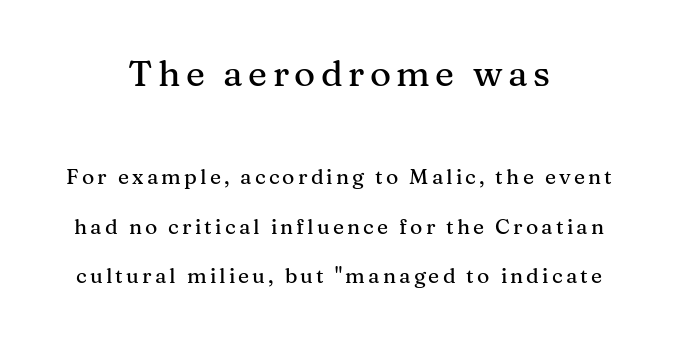
The image shows 36 px serif type, upright; set centered, loose line spacing (2.35x), not underlined; the first (top) block is 1.71x larger; medium stroke contrast and a medium x-height.
